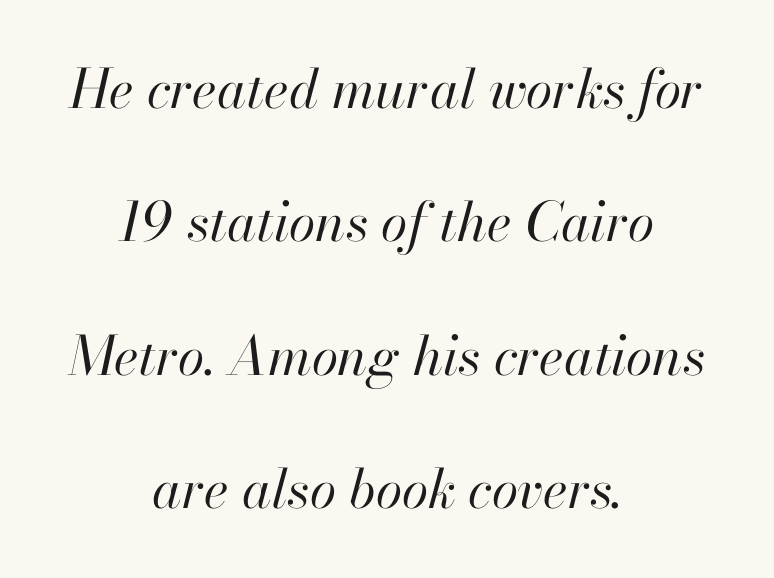
The image shows 54 px regular-weight type, italic (leaning right); set centered, loose line spacing (2.47x), normal letter spacing, not underlined; high stroke contrast and a small x-height.
